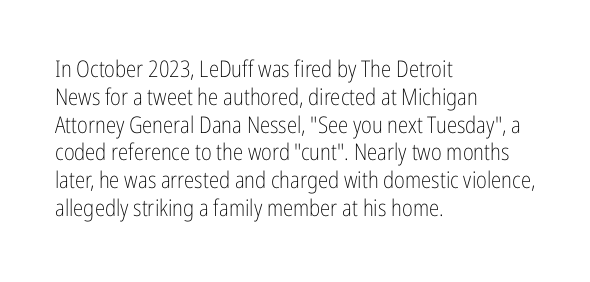
The image shows 23 px text type, upright; set left-aligned, line spacing 1.21x, normal letter spacing, not underlined.
